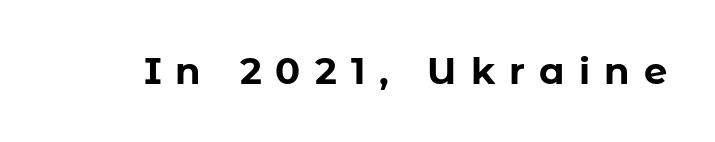
{"serif": "no", "italic": "no", "bold": "yes", "weight": "bold", "width": "normal", "stroke_contrast": "low", "x_height": "medium", "monospaced": "no", "underline": "no", "letter_spacing": "wide", "letter_spacing_em": 0.38, "glyph_px": 37}
